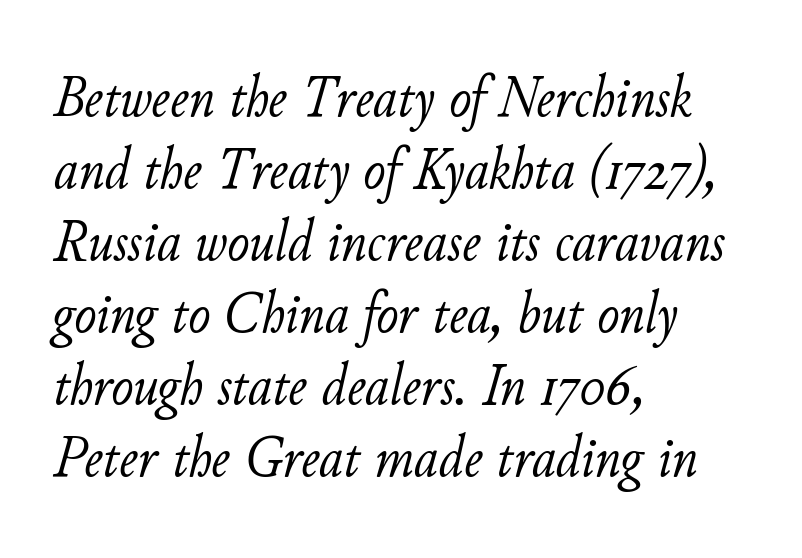
You could not count columns in this text — the font is proportionally spaced. Compared with ordinary roman type, these characters are visibly tilted. The passage shown is not bold in any degree. Does the copy run flush right? No — it runs flush left.
